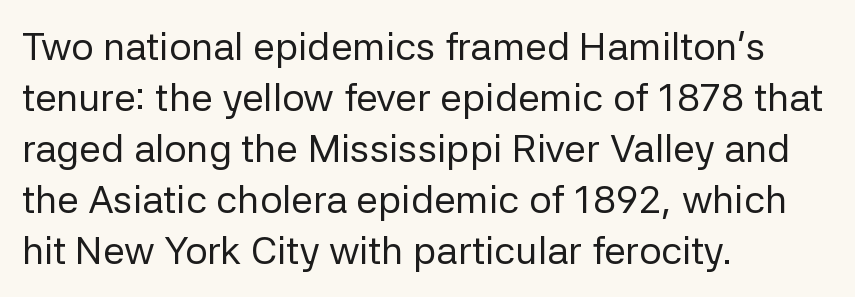
Q: Is the text bold? A: No.
Q: Is the text italic (slanted)? A: No, it is upright.
Q: Is the typeface a serif or a sans-serif typeface? A: Sans-serif.
Q: Is the text underlined? A: No.
Q: How is the paragraph aligned? A: Left-aligned.
Q: Is the spacing between letters normal or unusually wide? A: Normal.
Q: Is the spacing between lines tight, normal or loose? A: Normal.
Q: Width (condensed, normal, or wide)? A: Normal.
Q: Stroke contrast? A: Low.
Q: x-height? A: Medium.
Q: Monospaced? A: No.
